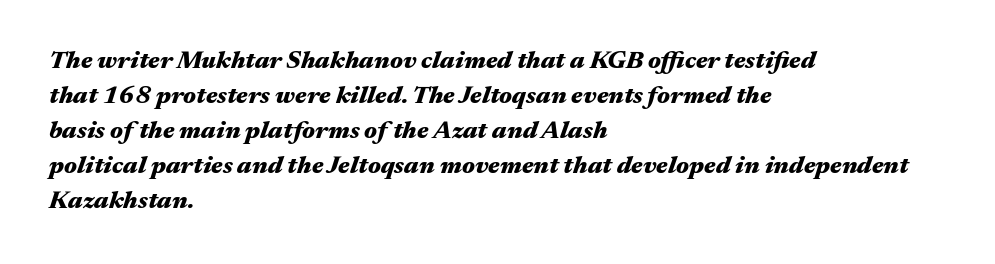
Q: Is the text bold? A: Yes.
Q: Is the text italic (slanted)? A: Yes, it leans right by about 17 degrees.
Q: Is the text underlined? A: No.
Q: How is the paragraph aligned? A: Left-aligned.
Q: Is the spacing between letters normal or unusually wide? A: Normal.
Q: Is the spacing between lines tight, normal or loose? A: Normal.
